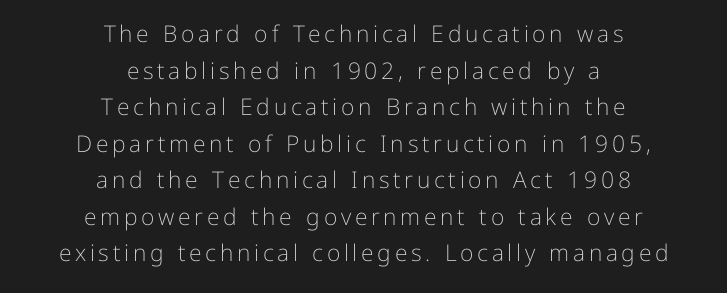
The image shows 23 px text type, upright; set centered, normal line spacing (1.59x), not underlined.
